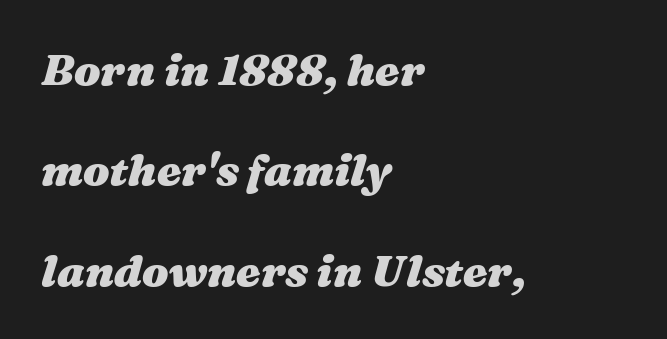
Q: Is the text bold? A: Yes.
Q: Is the text italic (slanted)? A: Yes, it leans right by about 16 degrees.
Q: Is the text underlined? A: No.
Q: How is the paragraph aligned? A: Left-aligned.
Q: Is the spacing between letters normal or unusually wide? A: Normal.
Q: Is the spacing between lines tight, normal or loose? A: Loose.
Q: Width (condensed, normal, or wide)? A: Wide.
Q: Stroke contrast? A: Medium.
Q: x-height? A: Medium.
Q: Monospaced? A: No.
